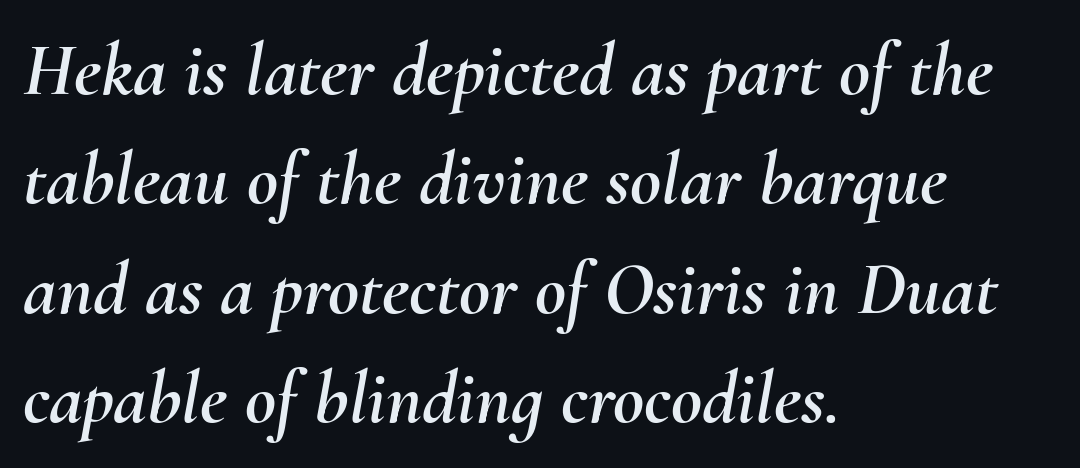
{"italic": "yes", "lean": "right", "slant_degrees": 10, "width": "normal", "stroke_contrast": "medium", "x_height": "small", "monospaced": "no", "underline": "no", "align": "left", "line_spacing": "normal", "line_spacing_ratio": 1.44, "letter_spacing": "normal", "letter_spacing_em": 0.0, "glyph_px": 76}
